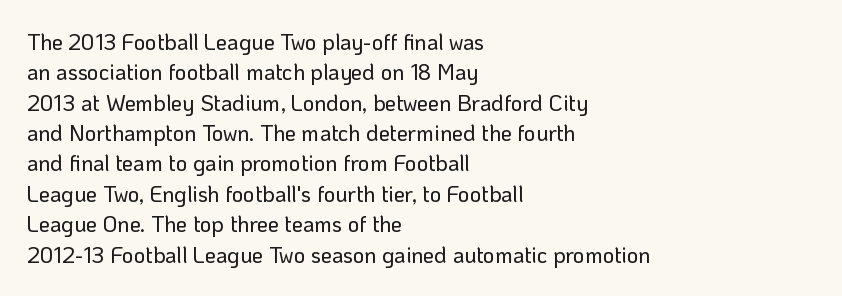
{"italic": "no", "underline": "no", "align": "left", "line_spacing": "normal", "line_spacing_ratio": 1.38, "letter_spacing": "normal", "letter_spacing_em": 0.0, "glyph_px": 22}
